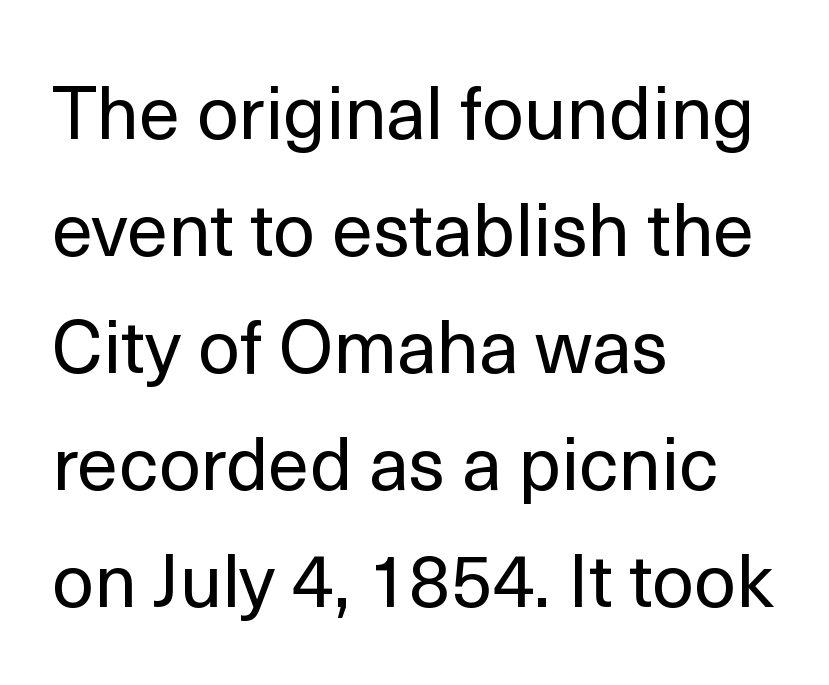
Lines of text with bare space underneath. Counters stay open thanks to moderate or lighter strokes. A typesetter would call this proportional, since set widths differ per character. The rows are spaced the way most documents space them.
